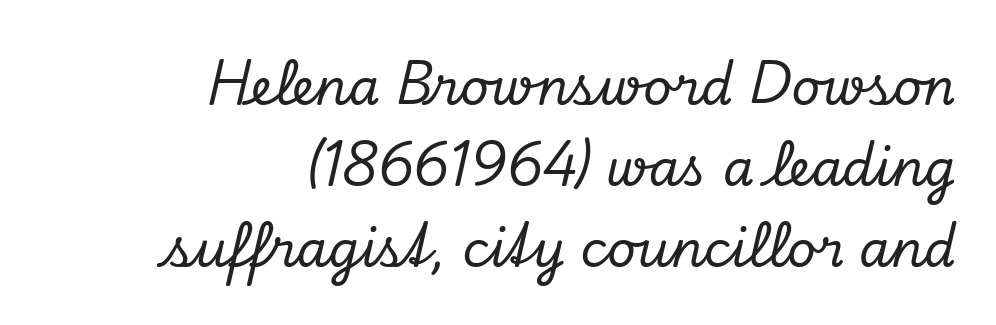
The image shows 50 px serif type, italic (leaning right); set right-aligned, normal line spacing (1.62x), normal letter spacing, not underlined; low stroke contrast and a small x-height.
